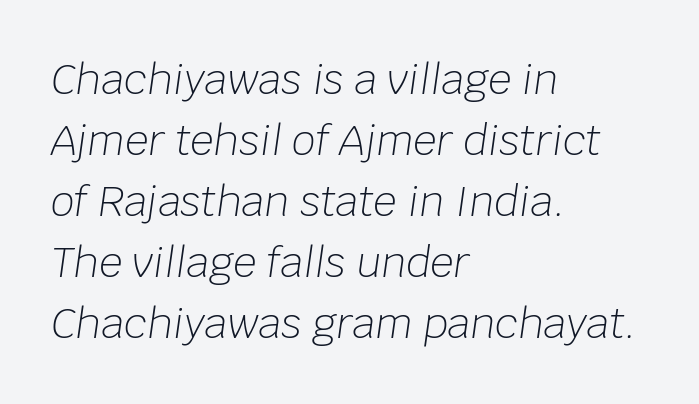
The image shows 41 px light type, italic (leaning right); set left-aligned, normal line spacing (1.49x), normal letter spacing, not underlined; low stroke contrast and a large x-height.
